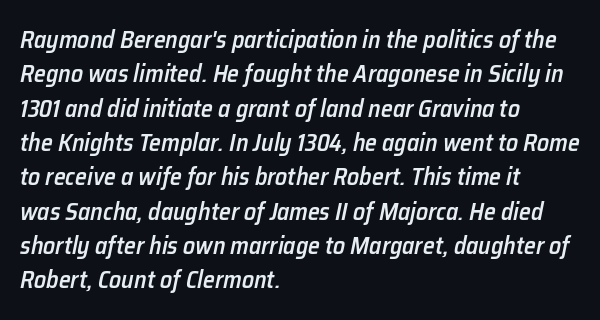
Designer's note — italics engaged. The passage shown stacks its lines at a standard gap. Words appear dense and cohesive because spacing is normal. Strokes here are thickened, but only to semibold level. These lines are set flush left with a ragged right edge.
